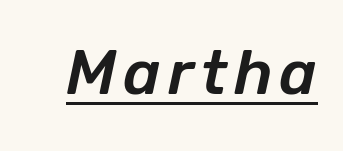
The image shows 62 px text type, italic (leaning right); set underlined; low stroke contrast and a medium x-height.
